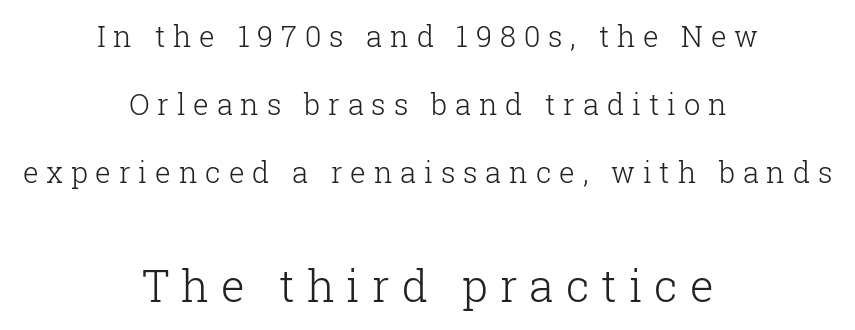
{"serif": "yes", "italic": "no", "bold": "no", "weight": "light", "width": "normal", "stroke_contrast": "low", "x_height": "medium", "monospaced": "no", "underline": "no", "align": "center", "line_spacing": "loose", "line_spacing_ratio": 2.34, "letter_spacing": "wide", "letter_spacing_em": 0.27, "larger_block": "second", "size_ratio": 1.52, "glyph_px": 44}
